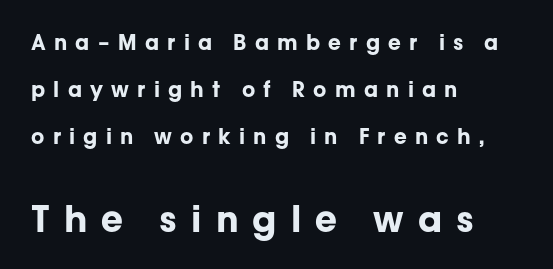
Q: Is the text bold? A: Yes.
Q: Is the text italic (slanted)? A: No, it is upright.
Q: Is the typeface a serif or a sans-serif typeface? A: Sans-serif.
Q: Is the text underlined? A: No.
Q: How is the paragraph aligned? A: Left-aligned.
Q: Is the spacing between letters normal or unusually wide? A: Unusually wide.
Q: Is the spacing between lines tight, normal or loose? A: Loose.
Q: Which block of text is set in a larger size, the first (top) or the second (bottom)? A: The second (bottom) one.
Q: Width (condensed, normal, or wide)? A: Normal.
Q: Stroke contrast? A: Low.
Q: x-height? A: Medium.
Q: Monospaced? A: No.
